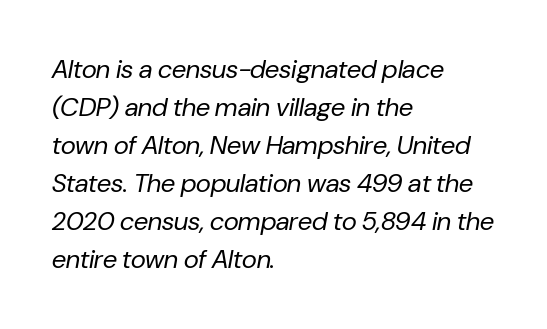
Q: Is the text bold? A: No.
Q: Is the text italic (slanted)? A: Yes, it leans right by about 10 degrees.
Q: Is the text underlined? A: No.
Q: How is the paragraph aligned? A: Left-aligned.
Q: Is the spacing between letters normal or unusually wide? A: Normal.
Q: Is the spacing between lines tight, normal or loose? A: Normal.
